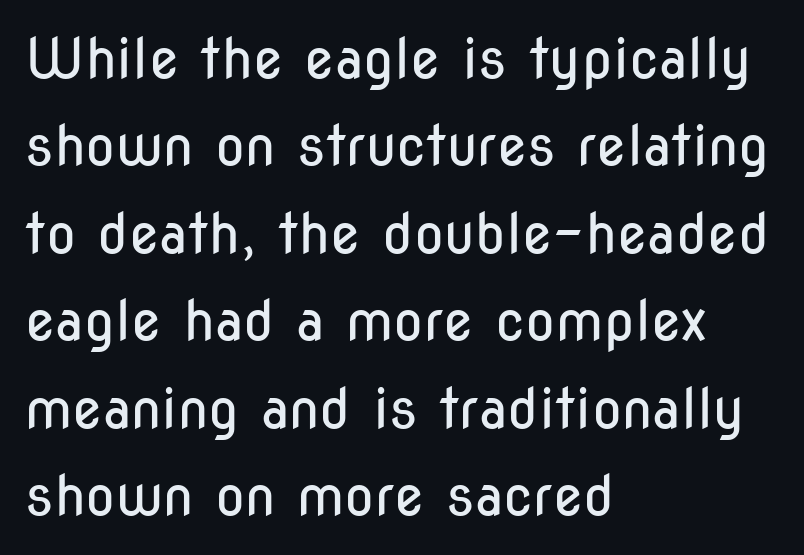
Q: Is the text bold? A: No.
Q: Is the text italic (slanted)? A: No, it is upright.
Q: Is the typeface a serif or a sans-serif typeface? A: Sans-serif.
Q: Is the text underlined? A: No.
Q: How is the paragraph aligned? A: Left-aligned.
Q: Is the spacing between letters normal or unusually wide? A: Normal.
Q: Is the spacing between lines tight, normal or loose? A: Normal.
Q: Width (condensed, normal, or wide)? A: Condensed.
Q: Stroke contrast? A: Low.
Q: x-height? A: Medium.
Q: Monospaced? A: No.
